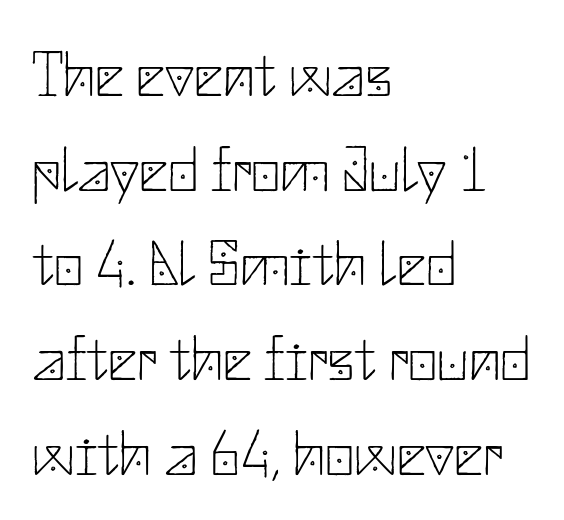
Q: Is the text bold? A: No.
Q: Is the text italic (slanted)? A: No, it is upright.
Q: Is the typeface a serif or a sans-serif typeface? A: Sans-serif.
Q: Is the text underlined? A: No.
Q: How is the paragraph aligned? A: Left-aligned.
Q: Is the spacing between letters normal or unusually wide? A: Normal.
Q: Is the spacing between lines tight, normal or loose? A: Normal.
Q: Width (condensed, normal, or wide)? A: Normal.
Q: Stroke contrast? A: Low.
Q: x-height? A: Small.
